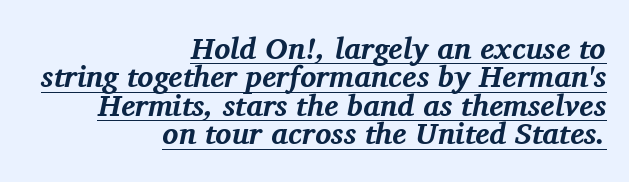
{"serif": "yes", "italic": "yes", "lean": "right", "slant_degrees": 11, "bold": "yes", "weight": "bold", "width": "normal", "stroke_contrast": "medium", "x_height": "medium", "monospaced": "no", "underline": "yes", "align": "right", "line_spacing": "tight", "line_spacing_ratio": 0.95, "letter_spacing": "normal", "letter_spacing_em": 0.0, "glyph_px": 30}
